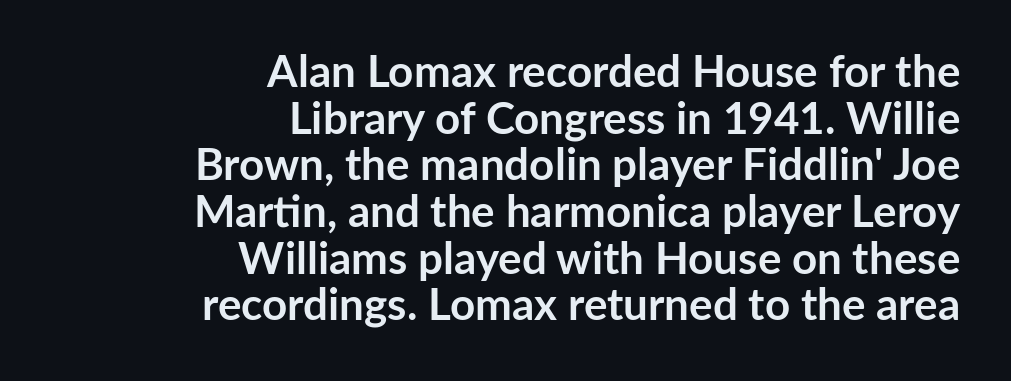
Q: Is the text bold? A: Yes.
Q: Is the text italic (slanted)? A: No, it is upright.
Q: Is the typeface a serif or a sans-serif typeface? A: Sans-serif.
Q: Is the text underlined? A: No.
Q: How is the paragraph aligned? A: Right-aligned.
Q: Is the spacing between letters normal or unusually wide? A: Normal.
Q: Is the spacing between lines tight, normal or loose? A: Tight.
Q: Width (condensed, normal, or wide)? A: Normal.
Q: Stroke contrast? A: Low.
Q: x-height? A: Medium.
Q: Monospaced? A: No.
